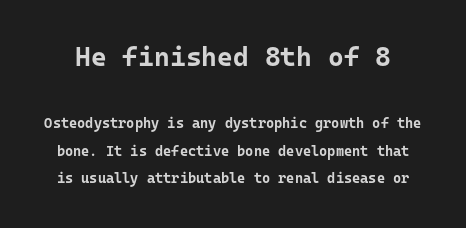
{"italic": "no", "bold": "yes", "underline": "no", "line_spacing": "loose", "line_spacing_ratio": 1.98, "letter_spacing": "normal", "letter_spacing_em": 0.0, "larger_block": "first", "size_ratio": 1.93, "glyph_px": 27}
